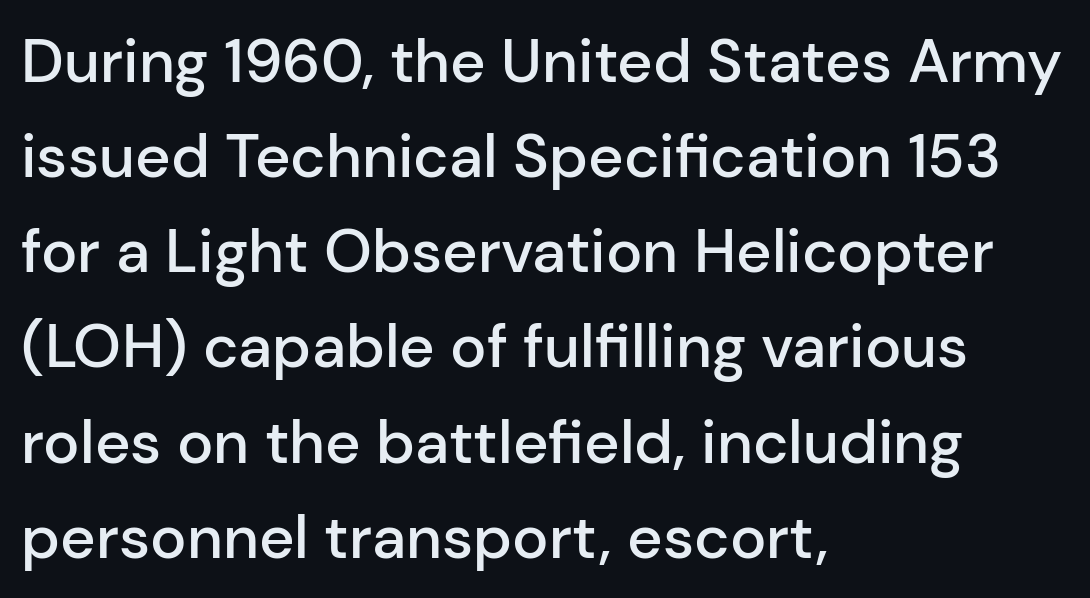
This is moderately heavy type, rendered in semibold. Regarding serifs, this sample does without them. The passage shown has conventional tracking throughout. The space directly below the letters is spotless. Line spacing here is normal.
